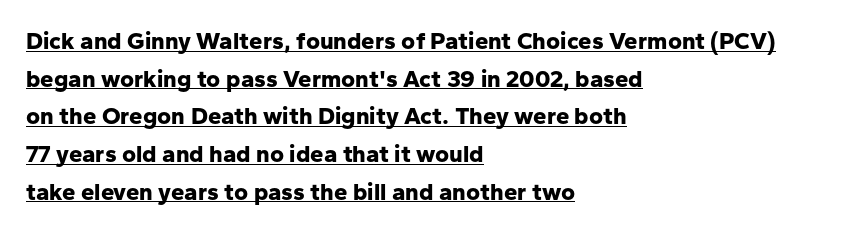
Q: Is the text bold? A: Yes.
Q: Is the text italic (slanted)? A: No, it is upright.
Q: Is the text underlined? A: Yes.
Q: How is the paragraph aligned? A: Left-aligned.
Q: Is the spacing between letters normal or unusually wide? A: Normal.
Q: Is the spacing between lines tight, normal or loose? A: Normal.
